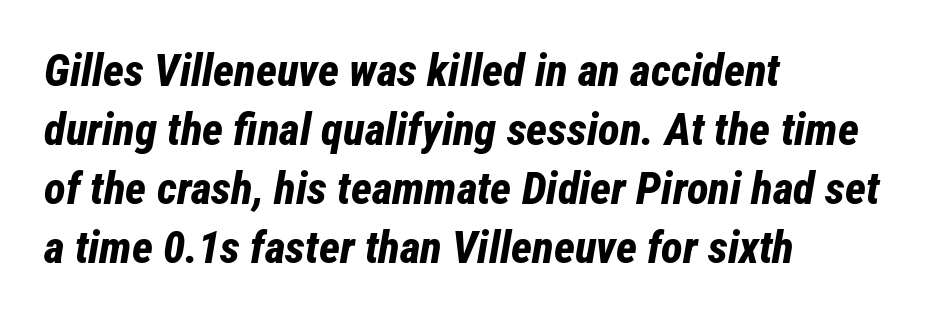
{"italic": "yes", "lean": "right", "slant_degrees": 12, "bold": "yes", "weight": "bold", "width": "condensed", "stroke_contrast": "low", "x_height": "medium", "monospaced": "no", "underline": "no", "align": "left", "line_spacing": "normal", "line_spacing_ratio": 1.31, "letter_spacing": "normal", "letter_spacing_em": 0.0, "glyph_px": 45}
